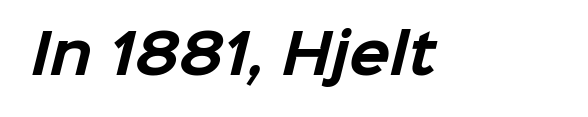
Q: Is the text bold? A: Yes.
Q: Is the typeface a serif or a sans-serif typeface? A: Sans-serif.
Q: Is the text underlined? A: No.
Q: Is the spacing between letters normal or unusually wide? A: Normal.
Q: Width (condensed, normal, or wide)? A: Normal.
Q: Stroke contrast? A: Low.
Q: x-height? A: Medium.
Q: Monospaced? A: No.
